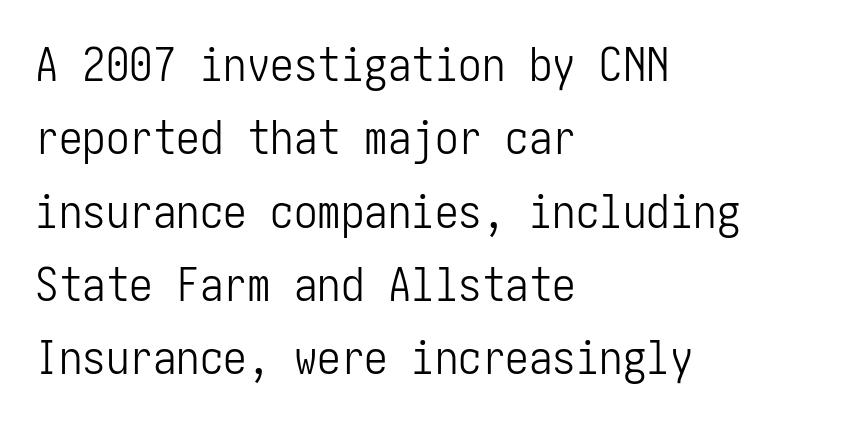
The specimen reads as upright at a glance. Letter spacing: default. The gap between lines stays unmarked. The text block is weighted toward the left margin, trailing off unevenly rightward.
